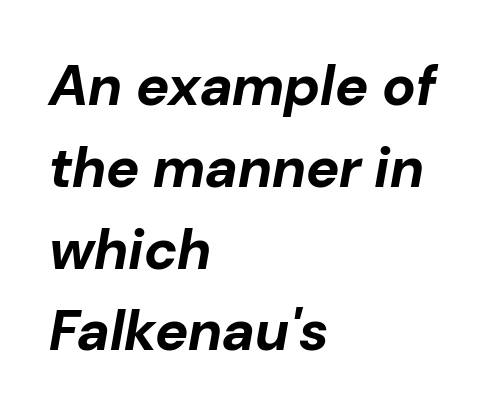
Q: Is the text bold? A: Yes.
Q: Is the text italic (slanted)? A: Yes, it leans right by about 10 degrees.
Q: Is the text underlined? A: No.
Q: How is the paragraph aligned? A: Left-aligned.
Q: Is the spacing between letters normal or unusually wide? A: Normal.
Q: Is the spacing between lines tight, normal or loose? A: Normal.
Q: Width (condensed, normal, or wide)? A: Normal.
Q: Stroke contrast? A: Low.
Q: x-height? A: Medium.
Q: Monospaced? A: No.
